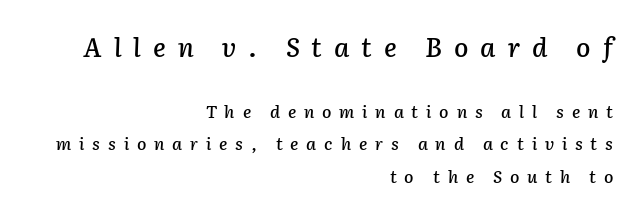
The image shows 26 px text type, italic (leaning right); set right-aligned, loose line spacing (1.92x), unusually wide letter spacing (+0.46 em), not underlined; the first (top) block is 1.53x larger.
